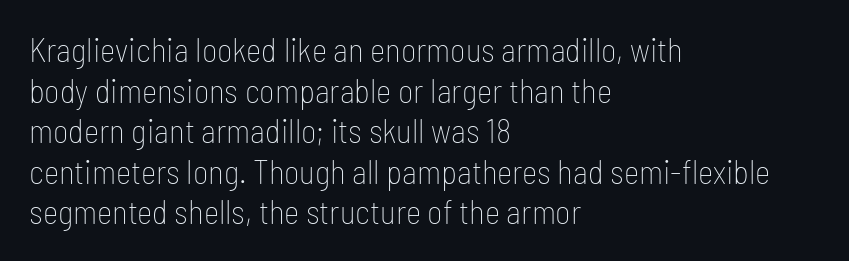
Stems and bowls with no extra thickness — not bold. A typesetter would call this proportional, since set widths differ per character. Style check: upright. Classification — sans serif. Just letters on the line, the space beneath them empty. This rendering leaves character spacing at its baseline value.
